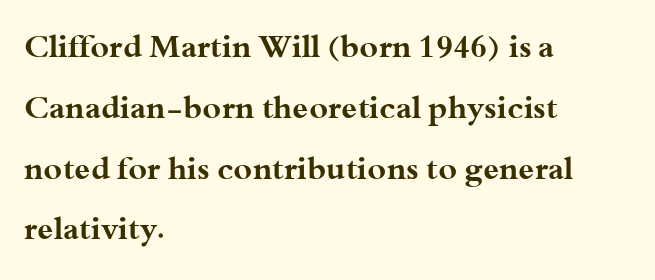
{"serif": "yes", "italic": "no", "bold": "yes", "weight": "bold", "width": "wide", "stroke_contrast": "medium", "x_height": "small", "monospaced": "no", "underline": "no", "align": "left", "line_spacing": "loose", "line_spacing_ratio": 1.9, "letter_spacing": "normal", "letter_spacing_em": 0.0, "glyph_px": 32}
